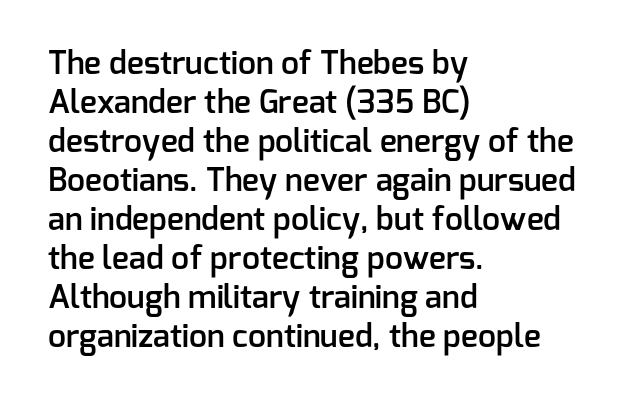
The image shows 32 px semibold sans-serif type, upright; set left-aligned, line spacing 1.22x, normal letter spacing, not underlined; low stroke contrast and a medium x-height.
